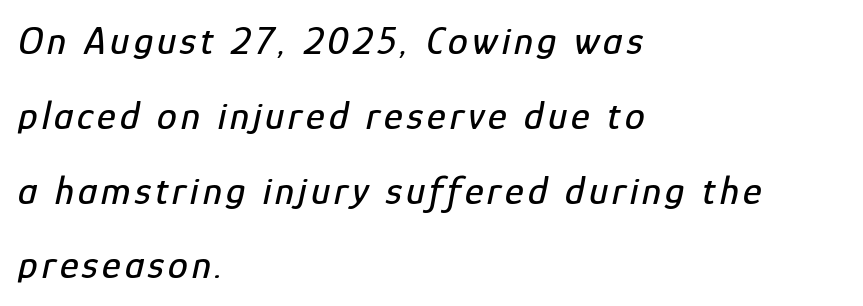
The image shows 40 px condensed type, italic (leaning right); set left-aligned, line spacing 1.87x, not underlined; low stroke contrast and a medium x-height.
